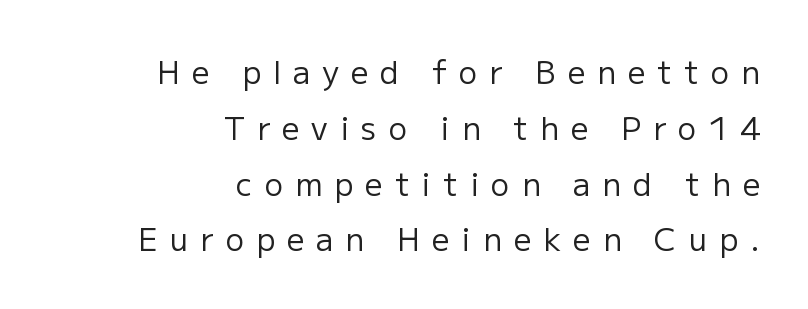
{"serif": "no", "italic": "no", "bold": "no", "weight": "regular", "width": "normal", "stroke_contrast": "low", "x_height": "medium", "monospaced": "no", "underline": "no", "align": "right", "line_spacing_ratio": 1.8, "letter_spacing": "wide", "letter_spacing_em": 0.39, "glyph_px": 31}
